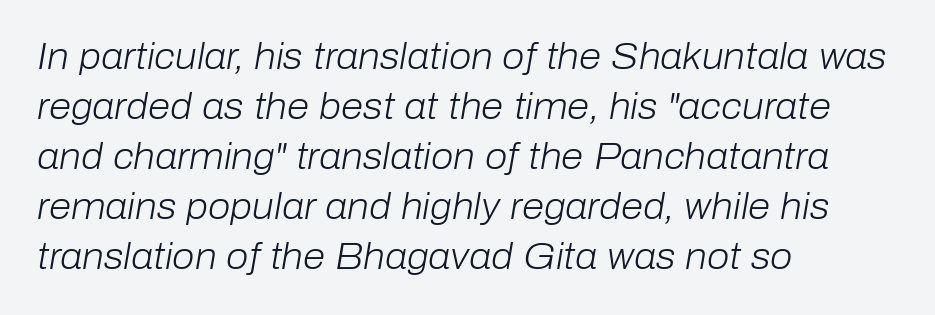
In terms of leading, this rendering sits right in the middle. Horizontal alignment here is leftward, the default for most running prose. The space directly below the letters is spotless. The typography opts for an oblique posture over an upright one. The typesetting does not lean heavy: it is not bold.
